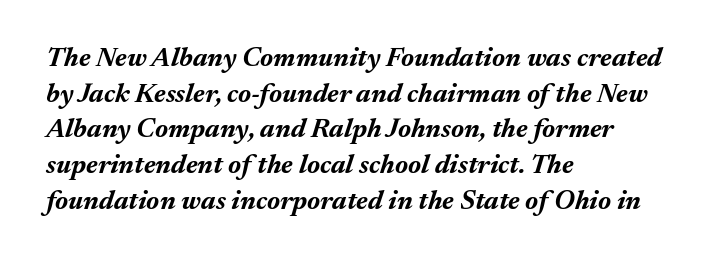
Bare-footed words on every line. Default kerning and tracking; the words read as compact shapes. This sample keeps an unexceptional amount of space between lines. Line beginnings align vertically; line endings do not. What weight is shown? A full bold with thick strokes. Every character sits at an angle, as italics do.
